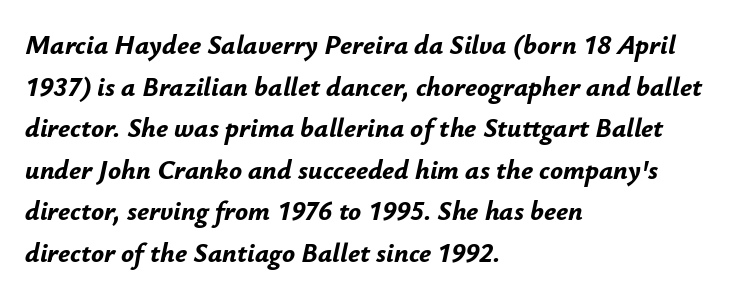
{"italic": "yes", "lean": "right", "slant_degrees": 12, "bold": "yes", "underline": "no", "align": "left", "line_spacing": "normal", "line_spacing_ratio": 1.54, "letter_spacing": "normal", "letter_spacing_em": 0.0, "glyph_px": 27}
